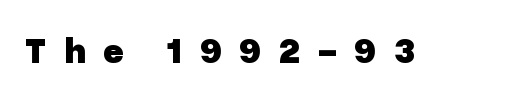
Q: Is the text bold? A: Yes.
Q: Is the text italic (slanted)? A: No, it is upright.
Q: Is the typeface a serif or a sans-serif typeface? A: Sans-serif.
Q: Is the text underlined? A: No.
Q: Is the spacing between letters normal or unusually wide? A: Unusually wide.
Q: Width (condensed, normal, or wide)? A: Normal.
Q: Stroke contrast? A: Low.
Q: x-height? A: Medium.
Q: Monospaced? A: No.
